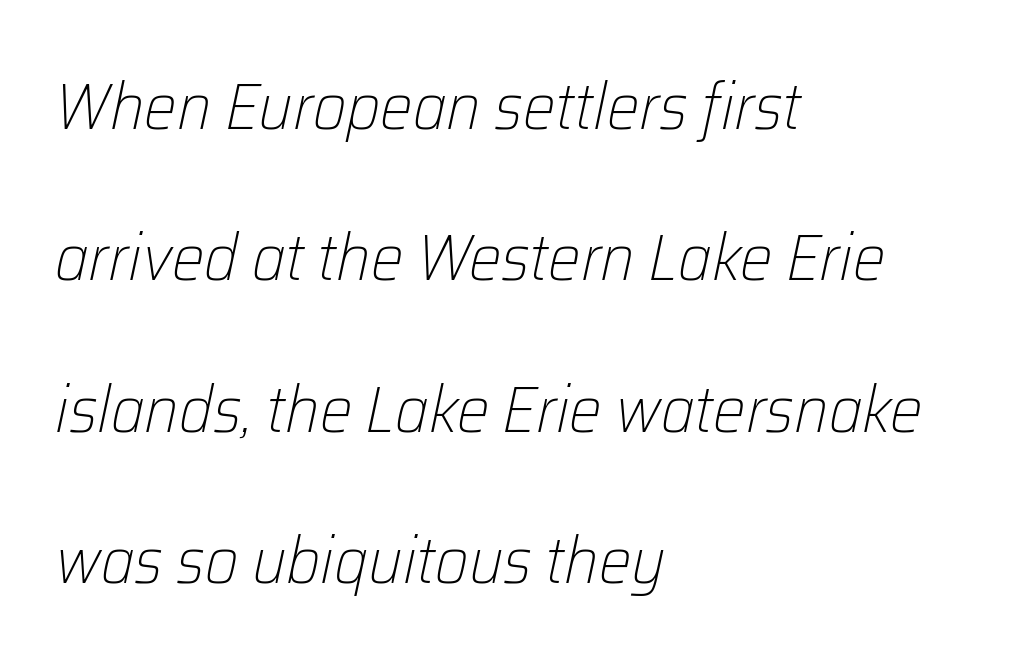
Glyph-to-glyph distance matches everyday printed text. The leading is generous, giving the passage an open texture. On a weight scale, this lands at 450 or below. Varying glyph widths throughout — classic text-font behaviour. Quick note: italic. The specimen omits any rule beneath the text block's lines.
